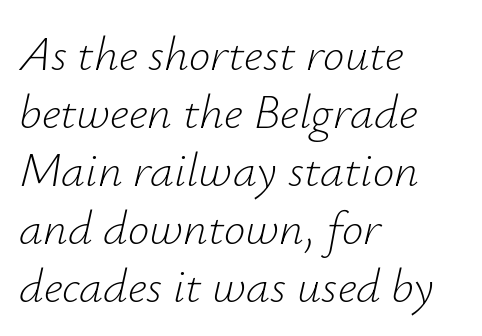
Looks like regular typesetting: each glyph gets only the width it needs. The cut favours lightness, reaching ordinary text weight at its darkest. Honestly, the letter spacing is just normal — you wouldn't notice it. Check the space under the baseline: it is left empty. Left-aligned paragraph, ragged on the right. Observe the lean: these are italic letterforms.
